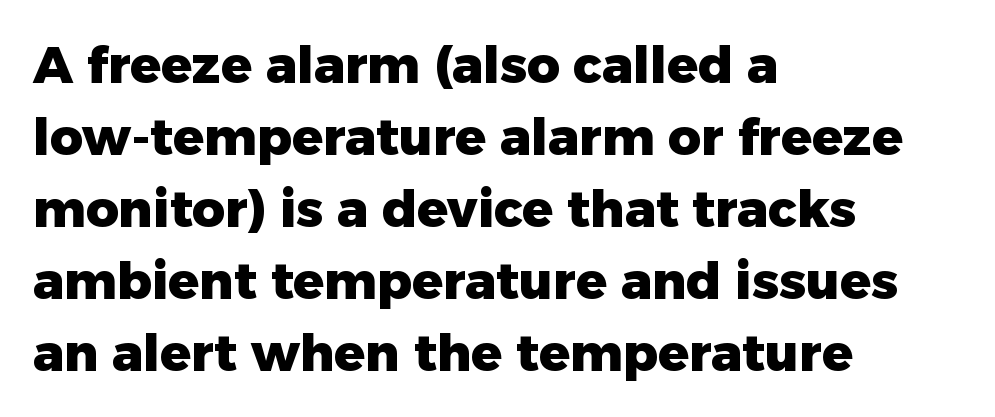
Q: Is the text bold? A: Yes.
Q: Is the text italic (slanted)? A: No, it is upright.
Q: Is the typeface a serif or a sans-serif typeface? A: Sans-serif.
Q: Is the text underlined? A: No.
Q: How is the paragraph aligned? A: Left-aligned.
Q: Is the spacing between letters normal or unusually wide? A: Normal.
Q: Is the spacing between lines tight, normal or loose? A: Normal.
Q: Width (condensed, normal, or wide)? A: Normal.
Q: Stroke contrast? A: Low.
Q: x-height? A: Medium.
Q: Monospaced? A: No.
